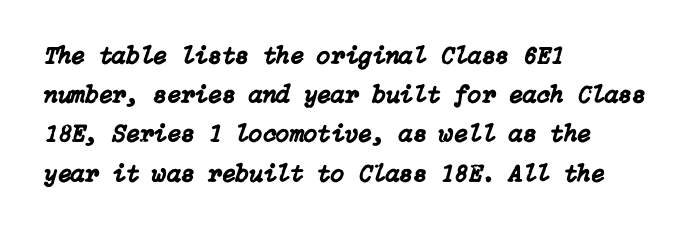
Q: Is the text italic (slanted)? A: Yes, it leans right by about 15 degrees.
Q: Is the text underlined? A: No.
Q: How is the paragraph aligned? A: Left-aligned.
Q: Is the spacing between letters normal or unusually wide? A: Normal.
Q: Is the spacing between lines tight, normal or loose? A: Normal.
